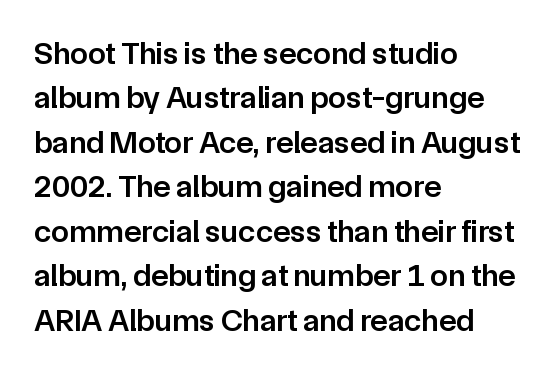
The image shows 32 px semibold sans-serif type, upright; set left-aligned, normal line spacing (1.39x), normal letter spacing, not underlined; low stroke contrast and a medium x-height.
